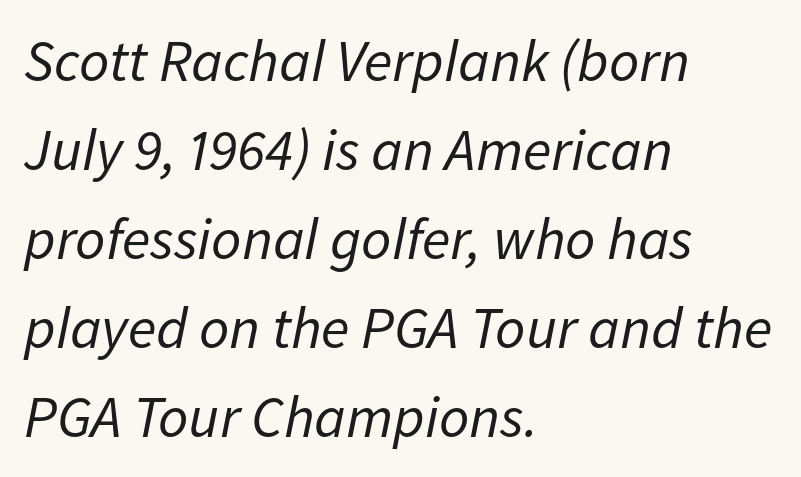
{"italic": "yes", "lean": "right", "slant_degrees": 11, "bold": "no", "weight": "regular", "width": "normal", "stroke_contrast": "low", "x_height": "medium", "monospaced": "no", "underline": "no", "align": "left", "line_spacing": "normal", "line_spacing_ratio": 1.51, "letter_spacing": "normal", "letter_spacing_em": 0.0, "glyph_px": 59}
